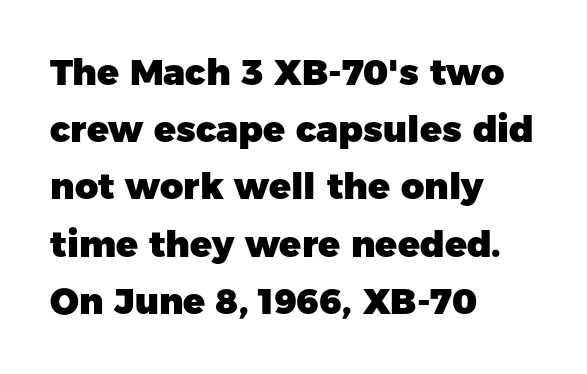
The image shows 36 px heavy sans-serif type, upright; set left-aligned, normal line spacing (1.59x), normal letter spacing, not underlined; low stroke contrast and a medium x-height.
